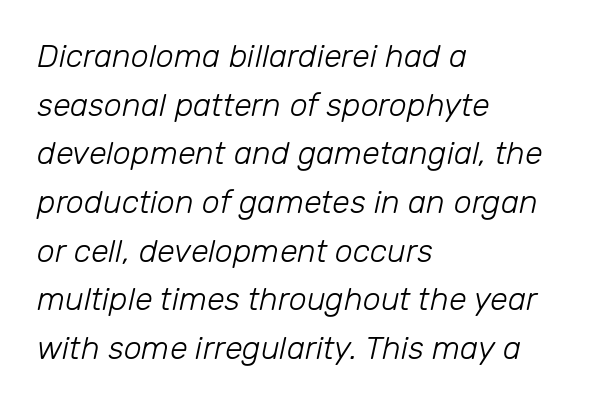
Spacing between characters is what you'd get straight out of the box. The area under the type is left untouched. Think of a printed novel: that variable character pitch is what you see here. Layout note: lines flush left. The typeface has the unassuming heft of standard copy or less.
